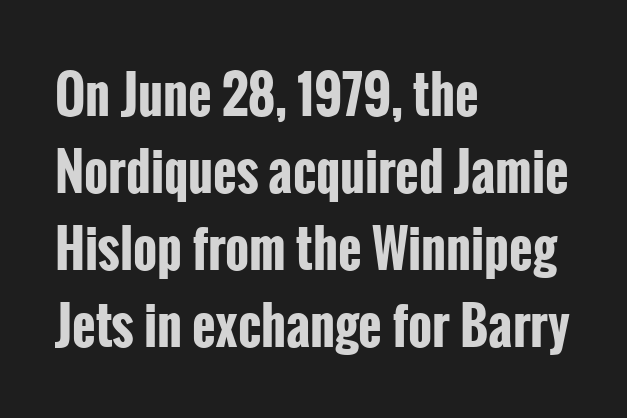
Q: Is the text bold? A: Yes.
Q: Is the text italic (slanted)? A: No, it is upright.
Q: Is the typeface a serif or a sans-serif typeface? A: Sans-serif.
Q: Is the text underlined? A: No.
Q: How is the paragraph aligned? A: Left-aligned.
Q: Is the spacing between letters normal or unusually wide? A: Normal.
Q: Is the spacing between lines tight, normal or loose? A: Normal.
Q: Width (condensed, normal, or wide)? A: Condensed.
Q: Stroke contrast? A: Low.
Q: x-height? A: Medium.
Q: Monospaced? A: No.
